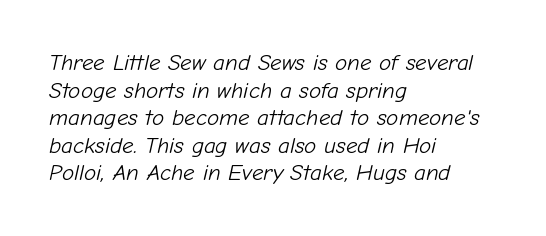
The image shows 23 px text type, italic (leaning right); set left-aligned, line spacing 1.2x, normal letter spacing, not underlined.
